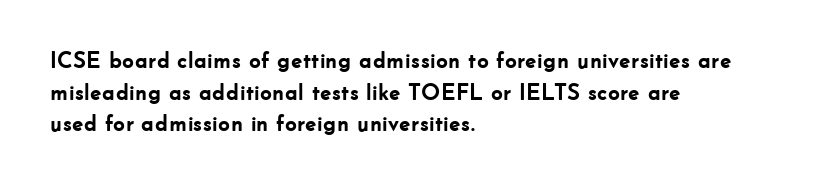
Q: Is the text bold? A: Yes.
Q: Is the text italic (slanted)? A: No, it is upright.
Q: Is the text underlined? A: No.
Q: How is the paragraph aligned? A: Left-aligned.
Q: Is the spacing between letters normal or unusually wide? A: Normal.
Q: Is the spacing between lines tight, normal or loose? A: Normal.
